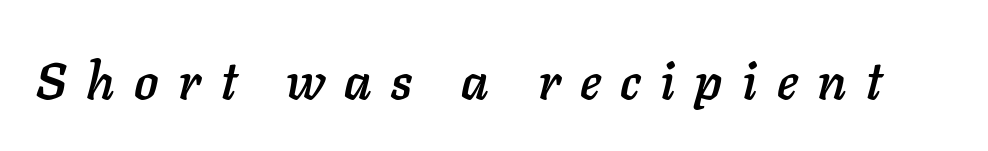
Is this a fixed-width face? No — the glyphs have proportional, varying widths. Words appear elongated and porous because spacing is wide. When letters slant like this, we call the style italic. Nobody drew a line under any word here.
